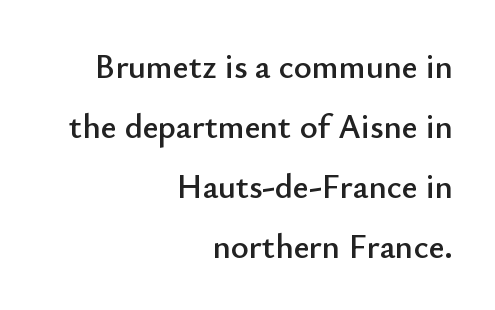
Q: Is the text italic (slanted)? A: No, it is upright.
Q: Is the typeface a serif or a sans-serif typeface? A: Sans-serif.
Q: Is the text underlined? A: No.
Q: How is the paragraph aligned? A: Right-aligned.
Q: Is the spacing between letters normal or unusually wide? A: Normal.
Q: Width (condensed, normal, or wide)? A: Normal.
Q: Stroke contrast? A: Low.
Q: x-height? A: Small.
Q: Monospaced? A: No.
